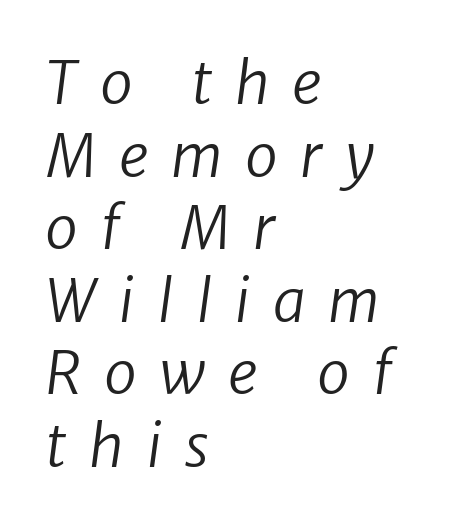
Q: Is the text bold? A: No.
Q: Is the typeface a serif or a sans-serif typeface? A: Sans-serif.
Q: Is the text underlined? A: No.
Q: How is the paragraph aligned? A: Left-aligned.
Q: Is the spacing between letters normal or unusually wide? A: Unusually wide.
Q: Width (condensed, normal, or wide)? A: Normal.
Q: Stroke contrast? A: Low.
Q: x-height? A: Medium.
Q: Monospaced? A: No.
